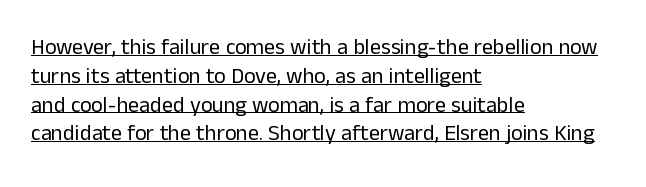
The horizontal fit of the characters is conventional and even. Heft: none added — not bold. Does a line run under the words? Yes, clearly. Honestly, the row spacing looks completely unremarkable. These lines were composed using upright roman letters. Horizontally, the lines are justified to the leading edge only.
